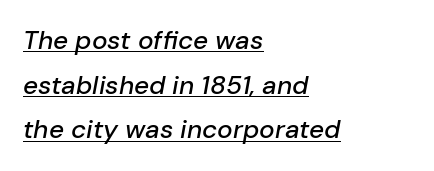
The image shows 26 px text type, italic (leaning right); set left-aligned, line spacing 1.72x, normal letter spacing, underlined.
